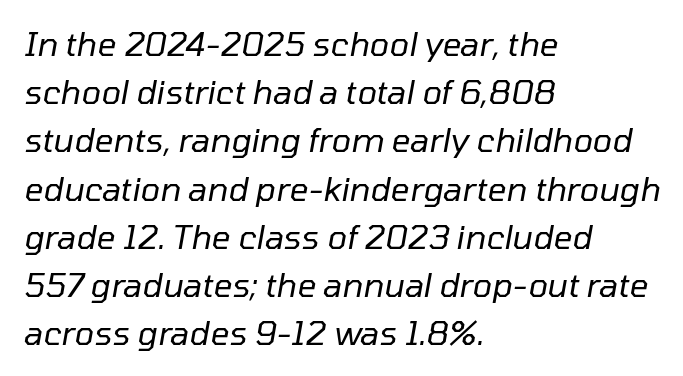
The image shows 33 px regular-weight type, italic (leaning right); set left-aligned, normal line spacing (1.46x), normal letter spacing, not underlined; low stroke contrast and a medium x-height.
